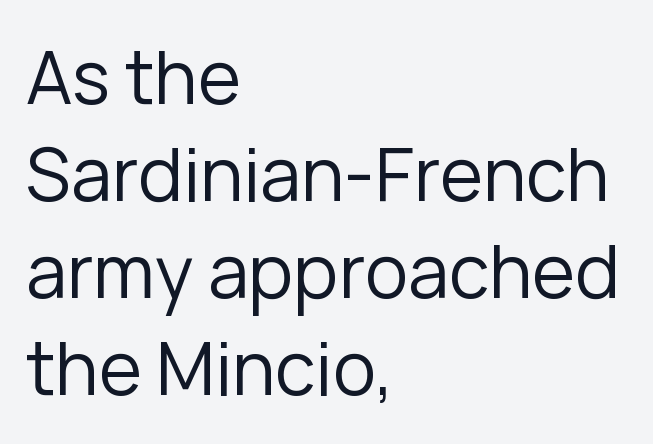
The image shows 73 px regular-weight sans-serif type, upright; set left-aligned, normal line spacing (1.33x), normal letter spacing, not underlined; low stroke contrast and a medium x-height.
